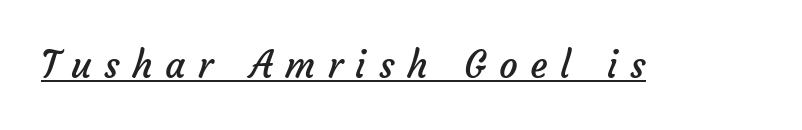
The image shows 37 px regular-weight sans-serif type; set unusually wide letter spacing (+0.34 em), underlined; low stroke contrast and a medium x-height.
